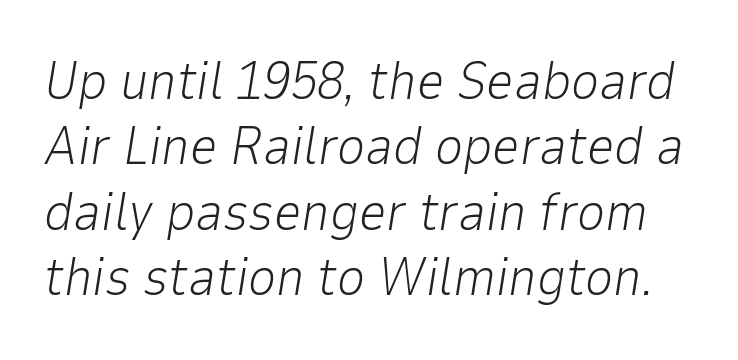
The image shows 54 px light type, italic (leaning right); set line spacing 1.21x, normal letter spacing, not underlined; low stroke contrast and a medium x-height.
